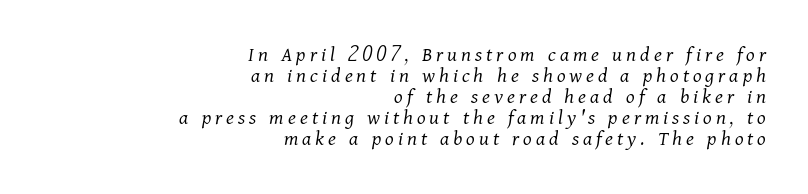
The image shows 22 px text type, italic (leaning right); set right-aligned, tight line spacing (0.95x), not underlined.
